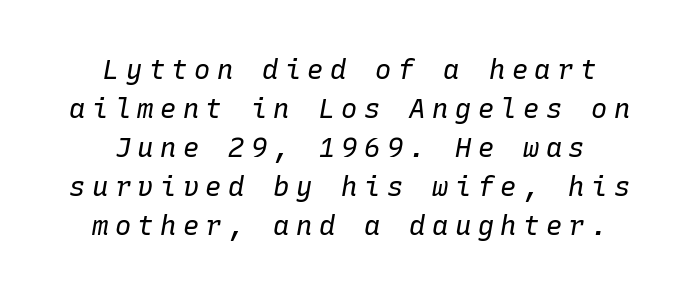
The image shows 27 px text type, italic (leaning right); set centered, normal line spacing (1.44x), unusually wide letter spacing (+0.24 em), not underlined.
